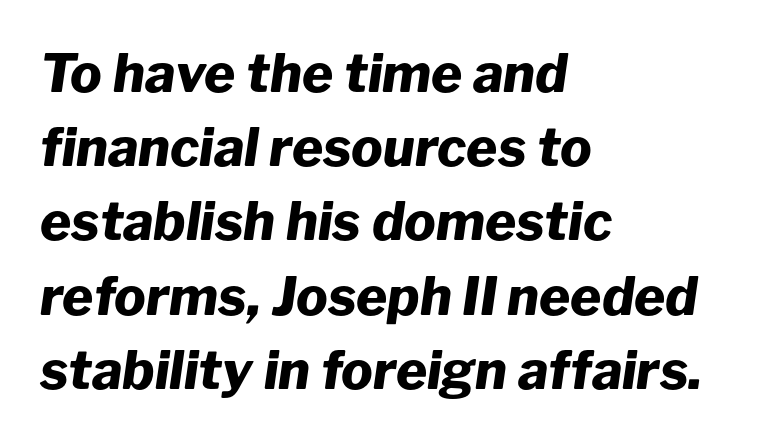
{"italic": "yes", "lean": "right", "slant_degrees": 8, "bold": "yes", "weight": "heavy", "width": "normal", "stroke_contrast": "low", "x_height": "medium", "monospaced": "no", "underline": "no", "align": "left", "line_spacing": "normal", "line_spacing_ratio": 1.4, "letter_spacing": "normal", "letter_spacing_em": 0.0, "glyph_px": 53}
